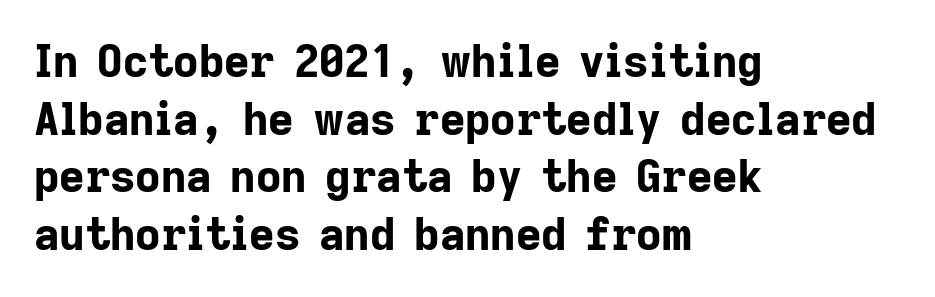
The image shows 44 px bold sans-serif type, upright; set left-aligned, normal line spacing (1.31x), normal letter spacing, not underlined; low stroke contrast and a medium x-height.
